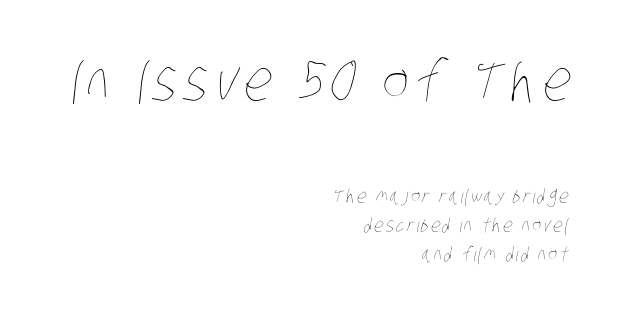
The block of text has a typical density, with ordinary space between rows. Does the copy run flush right? Yes — the right margin is perfectly even. Is this a heavy cut? Hardly; it is regular or lighter. Lines of text with bare space underneath. The emphasis by scale lands on block number one, above.
